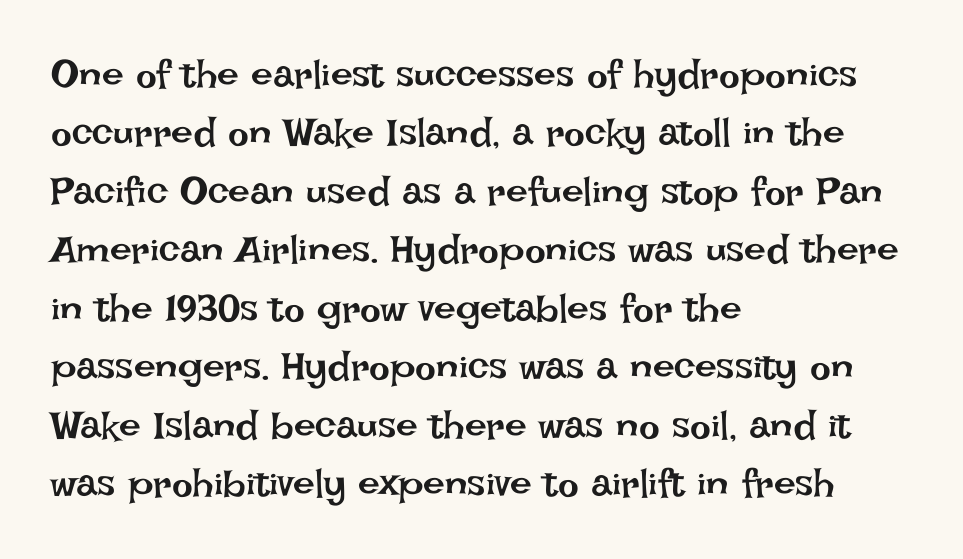
The image shows 39 px regular-weight type, upright; set left-aligned, normal line spacing (1.5x), normal letter spacing, not underlined; low stroke contrast and a large x-height.
